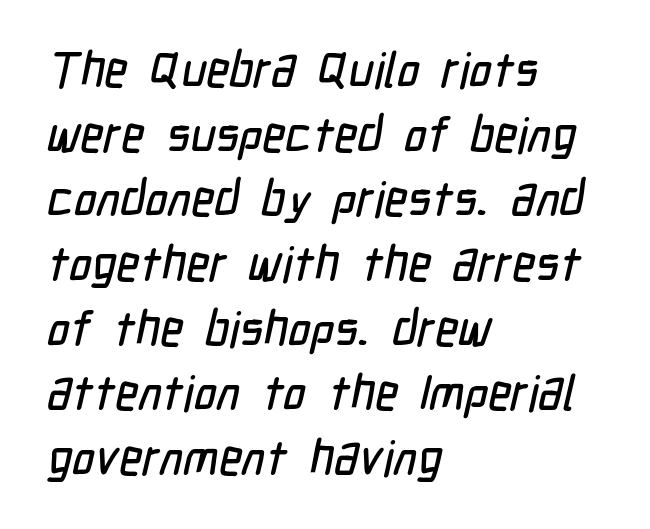
Q: Is the typeface a serif or a sans-serif typeface? A: Sans-serif.
Q: Is the text underlined? A: No.
Q: How is the paragraph aligned? A: Left-aligned.
Q: Is the spacing between letters normal or unusually wide? A: Normal.
Q: Is the spacing between lines tight, normal or loose? A: Normal.
Q: Width (condensed, normal, or wide)? A: Condensed.
Q: Stroke contrast? A: Low.
Q: x-height? A: Medium.
Q: Monospaced? A: No.
